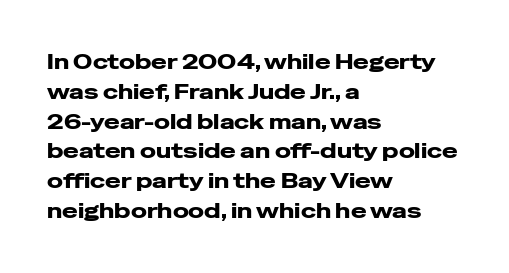
{"italic": "no", "bold": "yes", "underline": "no", "align": "left", "line_spacing": "normal", "line_spacing_ratio": 1.42, "letter_spacing": "normal", "letter_spacing_em": 0.0, "glyph_px": 21}
